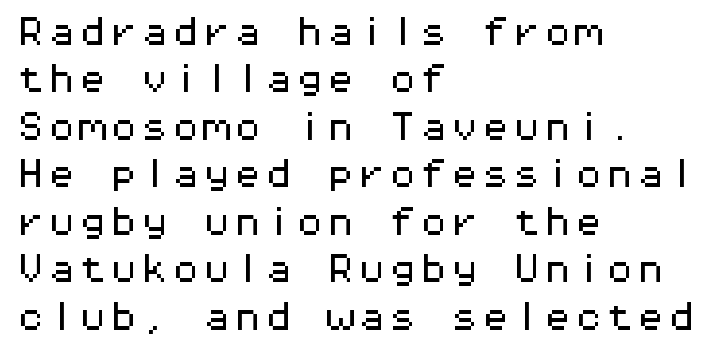
The image shows 31 px wide sans-serif type, upright, monospaced; set left-aligned, normal line spacing (1.53x), normal letter spacing, not underlined; medium stroke contrast and a medium x-height.
